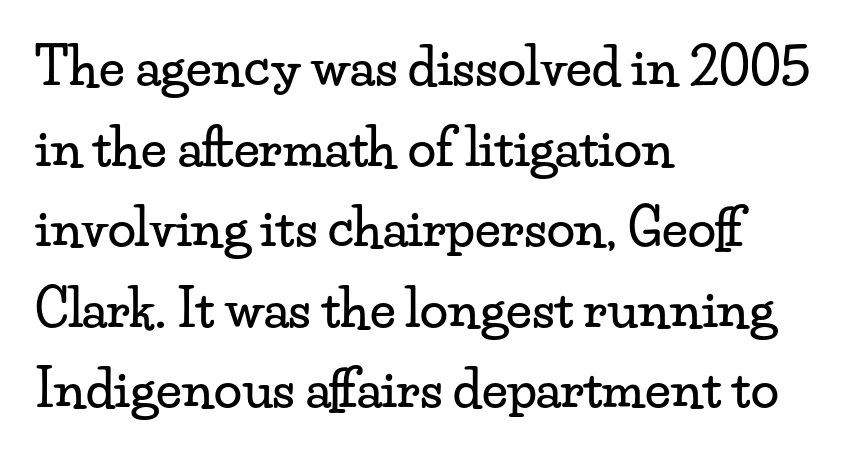
{"serif": "yes", "italic": "no", "width": "wide", "stroke_contrast": "low", "x_height": "small", "monospaced": "no", "underline": "no", "align": "left", "line_spacing": "normal", "line_spacing_ratio": 1.58, "letter_spacing": "normal", "letter_spacing_em": 0.0, "glyph_px": 51}
